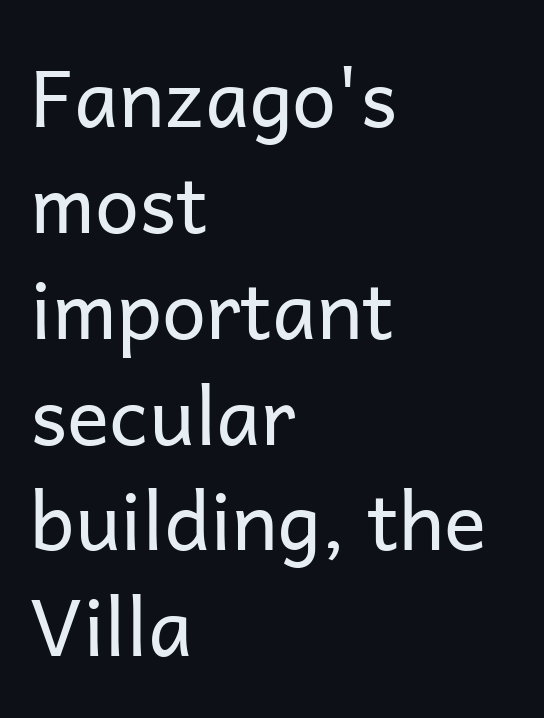
Q: Is the text bold? A: No.
Q: Is the text italic (slanted)? A: No, it is upright.
Q: Is the typeface a serif or a sans-serif typeface? A: Sans-serif.
Q: Is the text underlined? A: No.
Q: How is the paragraph aligned? A: Left-aligned.
Q: Is the spacing between letters normal or unusually wide? A: Normal.
Q: Is the spacing between lines tight, normal or loose? A: Normal.
Q: Width (condensed, normal, or wide)? A: Normal.
Q: Stroke contrast? A: Low.
Q: x-height? A: Medium.
Q: Monospaced? A: No.
